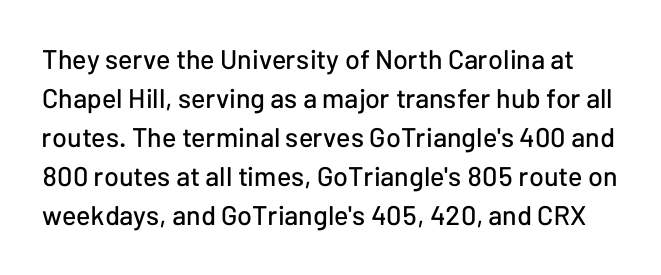
The image shows 27 px text type, upright; set normal line spacing (1.44x), normal letter spacing, not underlined.
